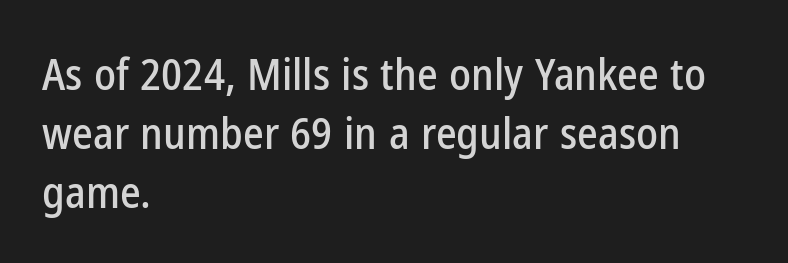
{"serif": "no", "italic": "no", "width": "condensed", "stroke_contrast": "low", "x_height": "medium", "monospaced": "no", "underline": "no", "align": "left", "line_spacing": "normal", "line_spacing_ratio": 1.34, "letter_spacing": "normal", "letter_spacing_em": 0.0, "glyph_px": 44}
